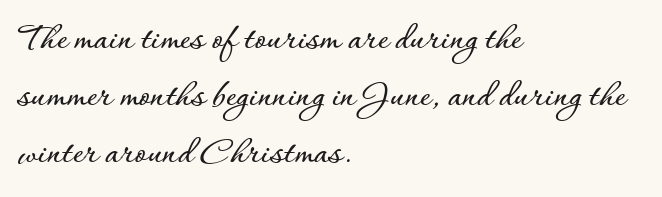
{"width": "normal", "stroke_contrast": "low", "x_height": "small", "monospaced": "no", "underline": "no", "align": "left", "line_spacing": "normal", "line_spacing_ratio": 1.42, "letter_spacing": "normal", "letter_spacing_em": 0.0, "glyph_px": 40}
